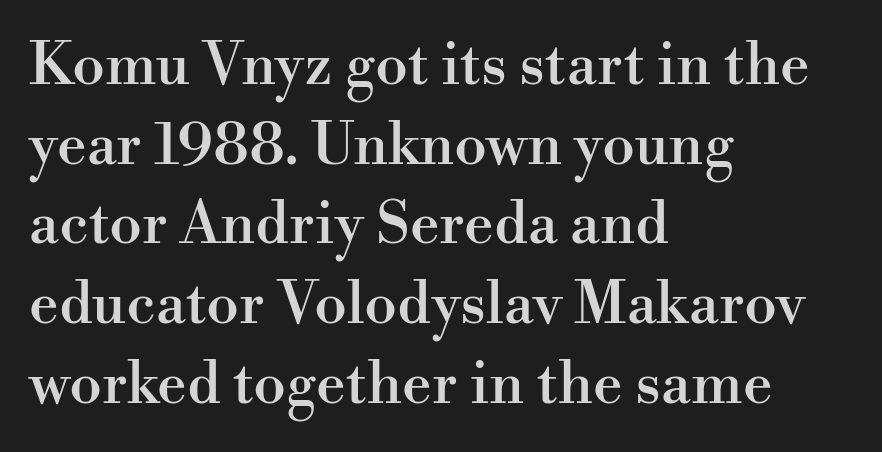
The image shows 59 px serif type, upright; set left-aligned, normal line spacing (1.35x), normal letter spacing, not underlined; high stroke contrast and a small x-height.
